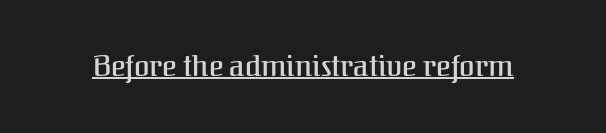
{"serif": "yes", "italic": "no", "width": "normal", "stroke_contrast": "medium", "x_height": "medium", "monospaced": "no", "underline": "yes", "letter_spacing": "normal", "letter_spacing_em": 0.0, "glyph_px": 28}
